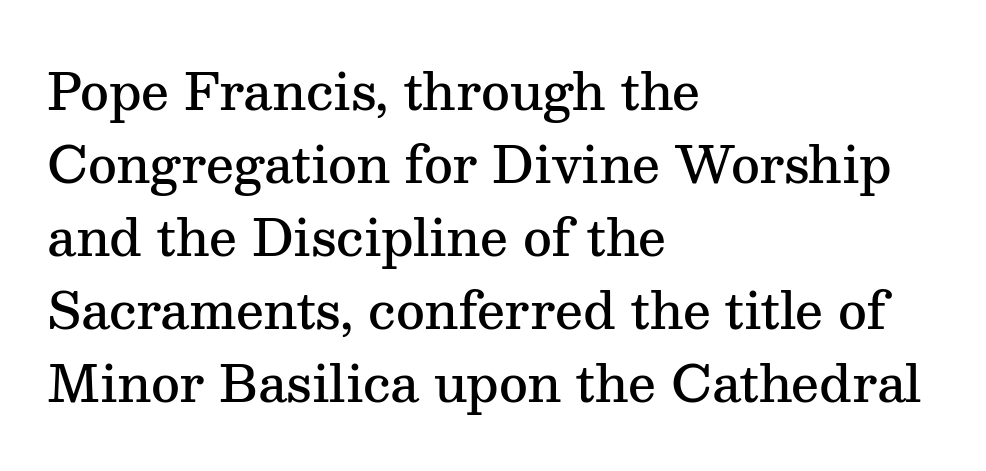
{"serif": "yes", "italic": "no", "bold": "semi", "weight": "semibold", "width": "normal", "stroke_contrast": "medium", "x_height": "medium", "monospaced": "no", "underline": "no", "align": "left", "line_spacing": "normal", "line_spacing_ratio": 1.46, "letter_spacing": "normal", "letter_spacing_em": 0.0, "glyph_px": 50}
